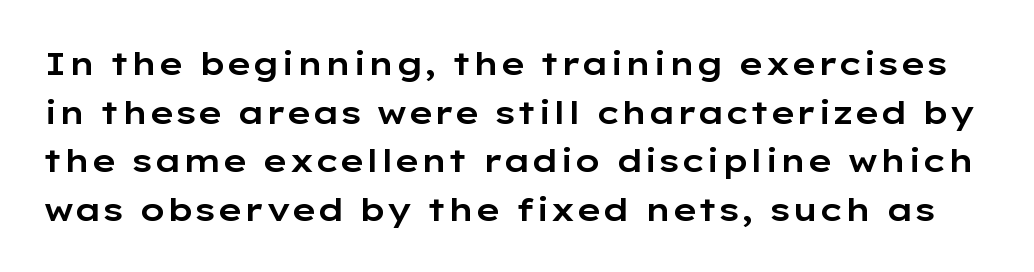
Normally led — the rows are evenly, conventionally spaced. Descenders are the only things crossing below the line. The specimen reads as upright at a glance. Between one letter and the next there's only the usual sliver of space. Do the characters align in a grid? No, the font is proportional.
